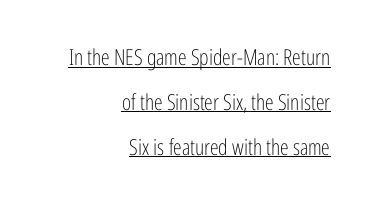
{"italic": "no", "bold": "no", "underline": "yes", "align": "right", "line_spacing": "loose", "line_spacing_ratio": 2.04, "letter_spacing": "normal", "letter_spacing_em": 0.0, "glyph_px": 22}
